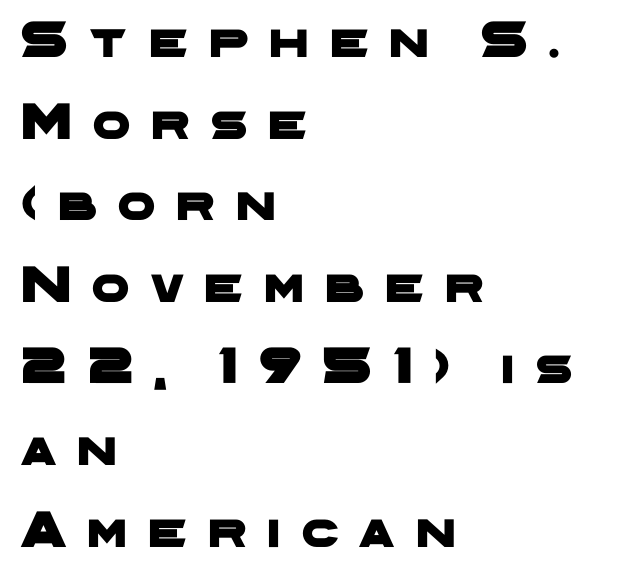
Unlike a traditional serif, this face leaves its strokes unadorned. Each word looks stretched out because of the extra space between its letters. The rendering anchors every line to the left-hand side. Spacing verdict: proportional, widths tailored to each character.
